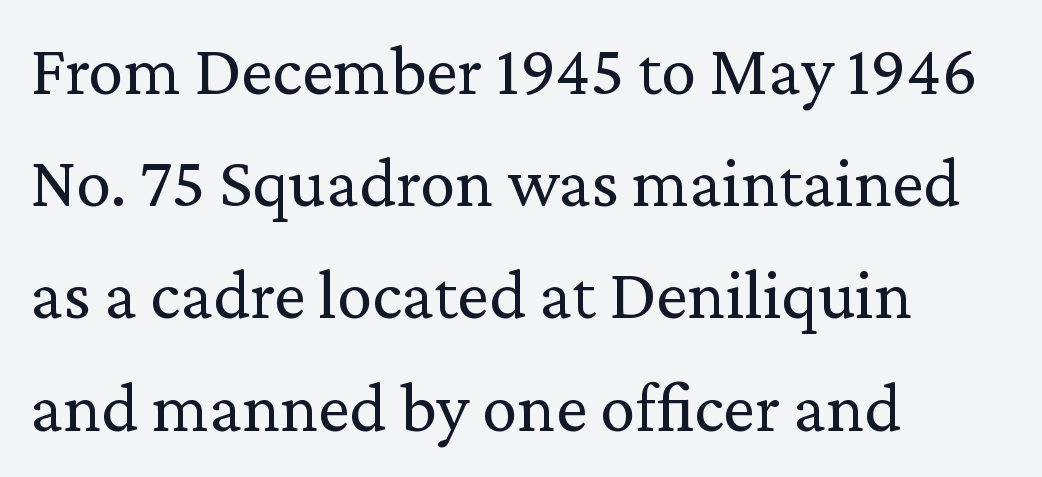
Rendered with straight, roman letterforms. The letterforms sit shoulder to shoulder at normal distance. Character widths vary here, with narrow letters taking less room than wide ones. Weight: in the light-to-regular range. This sample uses a serif face.
